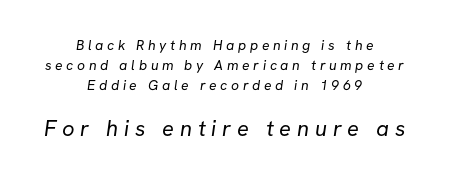
Anything drawn beneath the words? Only blank space. You could only call the tracking loose — the letters float apart. The block of text has a typical density, with ordinary space between rows. The composition opens small and finishes big. Weight: not bold — regular or lighter. Caption: multi-line text, centered on the measure.
